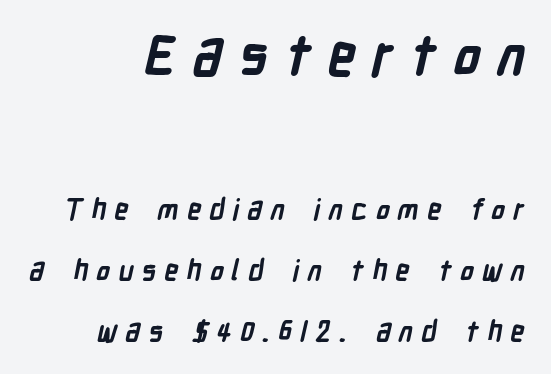
You could not count columns in this text — the font is proportionally spaced. This rendering widens character spacing well past its baseline value. In this sample the first text group is rendered at the bigger scale. In CSS terms this would be text-align: right. The rendering uses a large line-height, opening up the rows.
